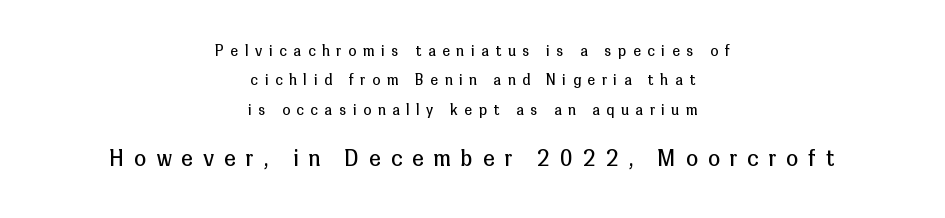
Q: Is the text bold? A: No.
Q: Is the text italic (slanted)? A: No, it is upright.
Q: Is the text underlined? A: No.
Q: How is the paragraph aligned? A: Centered.
Q: Is the spacing between letters normal or unusually wide? A: Unusually wide.
Q: Is the spacing between lines tight, normal or loose? A: Loose.
Q: Which block of text is set in a larger size, the first (top) or the second (bottom)? A: The second (bottom) one.
